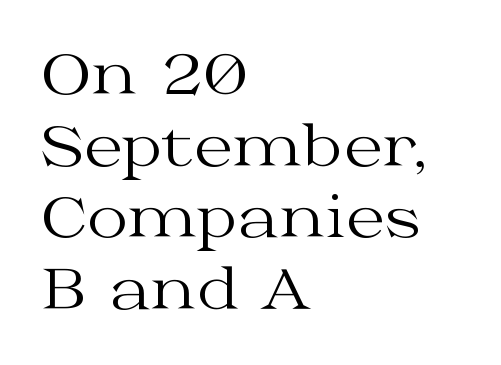
Q: Is the text bold? A: No.
Q: Is the text italic (slanted)? A: No, it is upright.
Q: Is the typeface a serif or a sans-serif typeface? A: Serif.
Q: Is the text underlined? A: No.
Q: How is the paragraph aligned? A: Left-aligned.
Q: Is the spacing between letters normal or unusually wide? A: Normal.
Q: Is the spacing between lines tight, normal or loose? A: Normal.
Q: Width (condensed, normal, or wide)? A: Wide.
Q: Stroke contrast? A: Medium.
Q: x-height? A: Medium.
Q: Monospaced? A: No.
